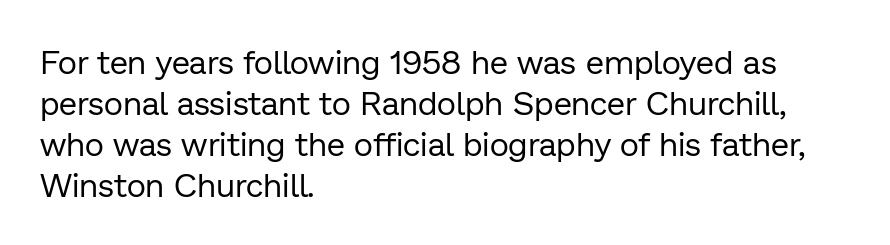
Q: Is the text bold? A: No.
Q: Is the text italic (slanted)? A: No, it is upright.
Q: Is the typeface a serif or a sans-serif typeface? A: Sans-serif.
Q: Is the text underlined? A: No.
Q: How is the paragraph aligned? A: Left-aligned.
Q: Is the spacing between letters normal or unusually wide? A: Normal.
Q: Width (condensed, normal, or wide)? A: Normal.
Q: Stroke contrast? A: Low.
Q: x-height? A: Medium.
Q: Monospaced? A: No.
